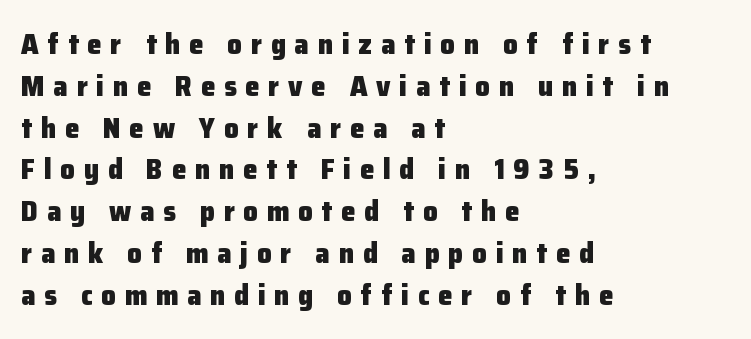
The image shows 29 px heavy sans-serif type, upright; set left-aligned, normal line spacing (1.44x), unusually wide letter spacing (+0.3 em), not underlined; low stroke contrast and a medium x-height.
